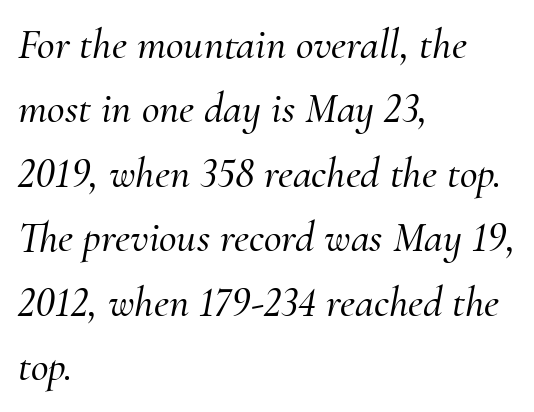
Q: Is the text italic (slanted)? A: Yes, it leans right by about 10 degrees.
Q: Is the typeface a serif or a sans-serif typeface? A: Serif.
Q: Is the text underlined? A: No.
Q: How is the paragraph aligned? A: Left-aligned.
Q: Is the spacing between letters normal or unusually wide? A: Normal.
Q: Is the spacing between lines tight, normal or loose? A: Normal.
Q: Width (condensed, normal, or wide)? A: Normal.
Q: Stroke contrast? A: Medium.
Q: x-height? A: Small.
Q: Monospaced? A: No.
